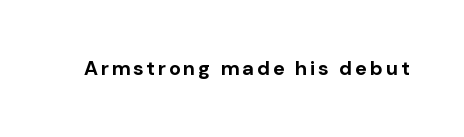
The type sits square on the baseline with zero lean. Lines of text with bare space underneath. Does the weight exceed regular? Yes, all the way to bold.
